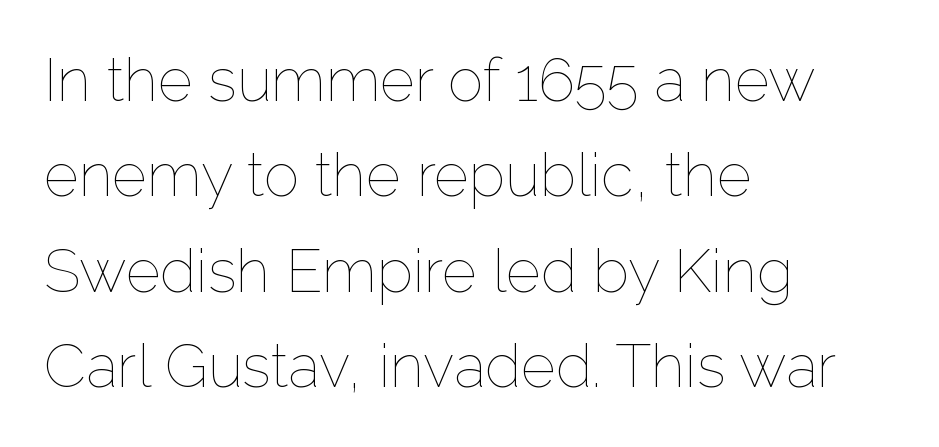
Q: Is the text bold? A: No.
Q: Is the text italic (slanted)? A: No, it is upright.
Q: Is the text underlined? A: No.
Q: How is the paragraph aligned? A: Left-aligned.
Q: Is the spacing between letters normal or unusually wide? A: Normal.
Q: Is the spacing between lines tight, normal or loose? A: Normal.
Q: Width (condensed, normal, or wide)? A: Normal.
Q: Stroke contrast? A: Low.
Q: x-height? A: Medium.
Q: Monospaced? A: No.
